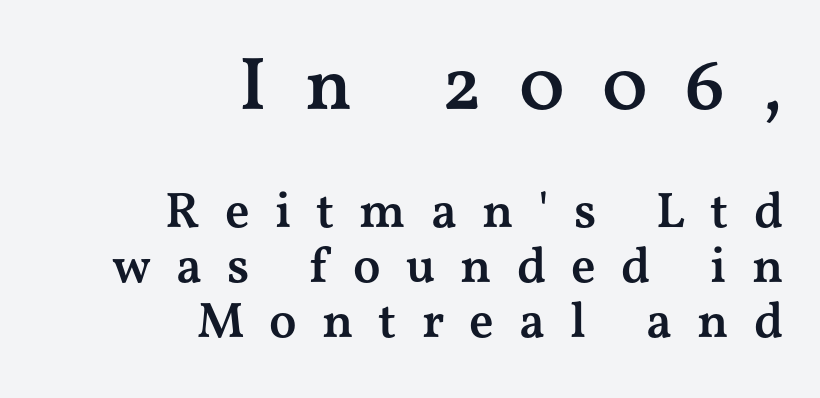
{"serif": "yes", "italic": "no", "bold": "semi", "weight": "semibold", "width": "wide", "stroke_contrast": "medium", "x_height": "medium", "monospaced": "no", "underline": "no", "align": "right", "line_spacing": "tight", "line_spacing_ratio": 1.1, "letter_spacing": "wide", "letter_spacing_em": 0.5, "larger_block": "first", "size_ratio": 1.5, "glyph_px": 75}
